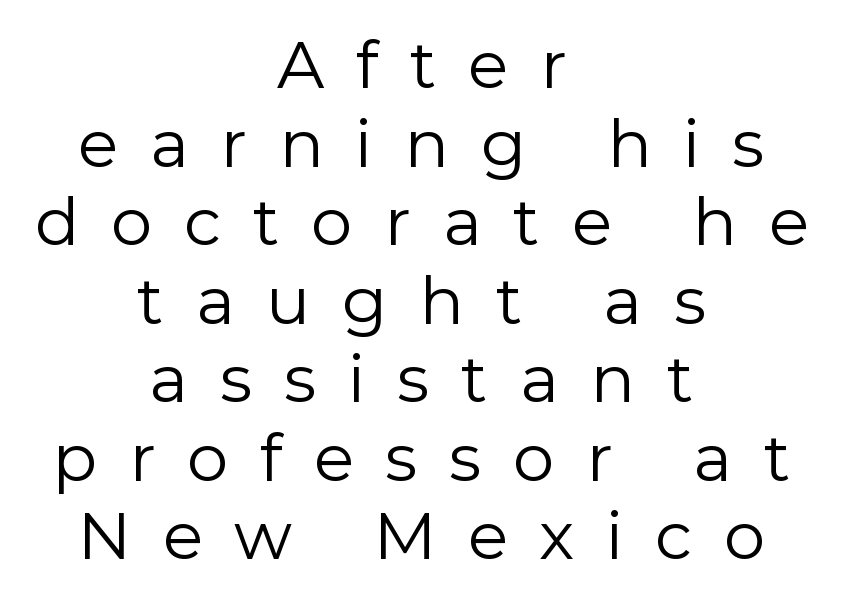
{"serif": "no", "italic": "no", "bold": "no", "weight": "regular", "width": "normal", "x_height": "medium", "monospaced": "no", "underline": "no", "align": "center", "line_spacing_ratio": 1.19, "letter_spacing": "wide", "letter_spacing_em": 0.48, "glyph_px": 66}
